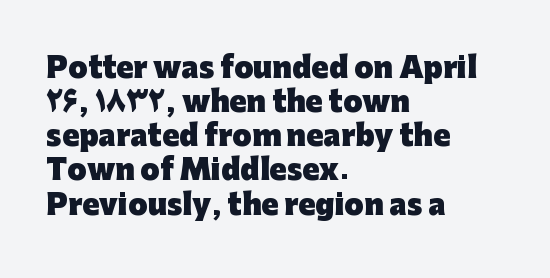
Q: Is the text bold? A: Yes.
Q: Is the text italic (slanted)? A: No, it is upright.
Q: Is the typeface a serif or a sans-serif typeface? A: Sans-serif.
Q: Is the text underlined? A: No.
Q: How is the paragraph aligned? A: Left-aligned.
Q: Is the spacing between letters normal or unusually wide? A: Normal.
Q: Width (condensed, normal, or wide)? A: Normal.
Q: Stroke contrast? A: Low.
Q: x-height? A: Medium.
Q: Monospaced? A: No.
